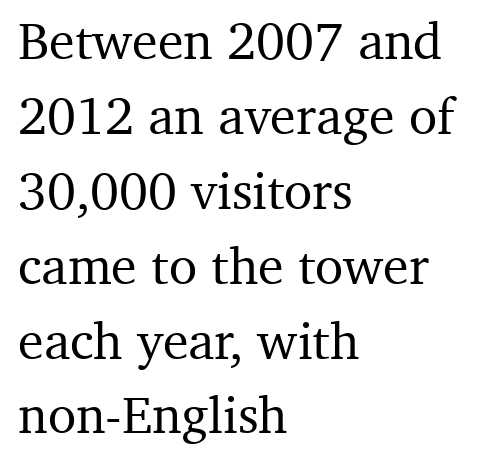
Q: Is the text italic (slanted)? A: No, it is upright.
Q: Is the typeface a serif or a sans-serif typeface? A: Serif.
Q: Is the text underlined? A: No.
Q: How is the paragraph aligned? A: Left-aligned.
Q: Is the spacing between letters normal or unusually wide? A: Normal.
Q: Is the spacing between lines tight, normal or loose? A: Normal.
Q: Width (condensed, normal, or wide)? A: Normal.
Q: Stroke contrast? A: Medium.
Q: x-height? A: Medium.
Q: Monospaced? A: No.
